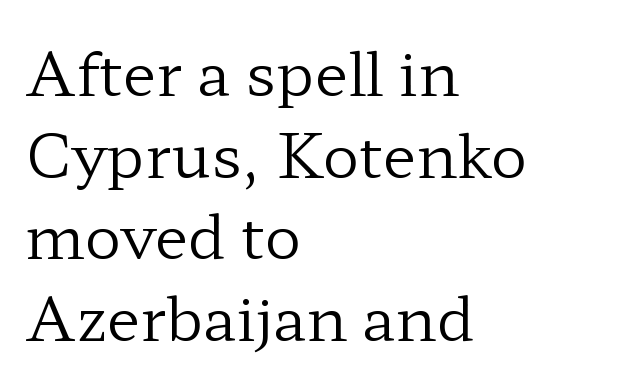
The image shows 61 px regular-weight, wide serif type, upright; set left-aligned, normal line spacing (1.34x), normal letter spacing, not underlined; low stroke contrast and a medium x-height.
